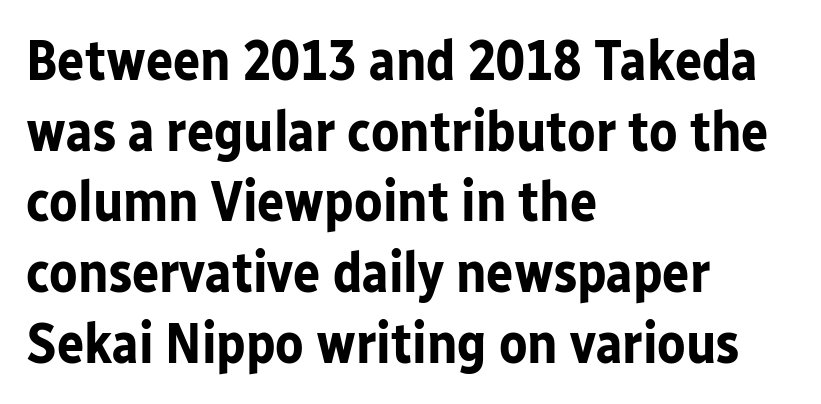
The image shows 57 px bold sans-serif type, upright; set left-aligned, line spacing 1.24x, normal letter spacing, not underlined; low stroke contrast and a medium x-height.
